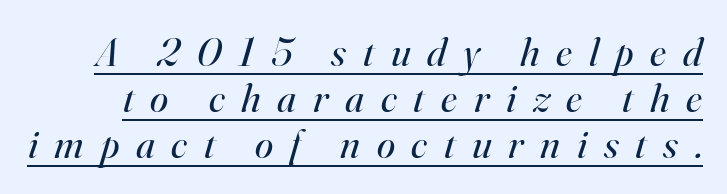
Q: Is the text bold? A: No.
Q: Is the text italic (slanted)? A: Yes, it leans right by about 16 degrees.
Q: Is the typeface a serif or a sans-serif typeface? A: Serif.
Q: Is the text underlined? A: Yes.
Q: Is the spacing between letters normal or unusually wide? A: Unusually wide.
Q: Is the spacing between lines tight, normal or loose? A: Tight.
Q: Width (condensed, normal, or wide)? A: Normal.
Q: Stroke contrast? A: High.
Q: x-height? A: Small.
Q: Monospaced? A: No.
